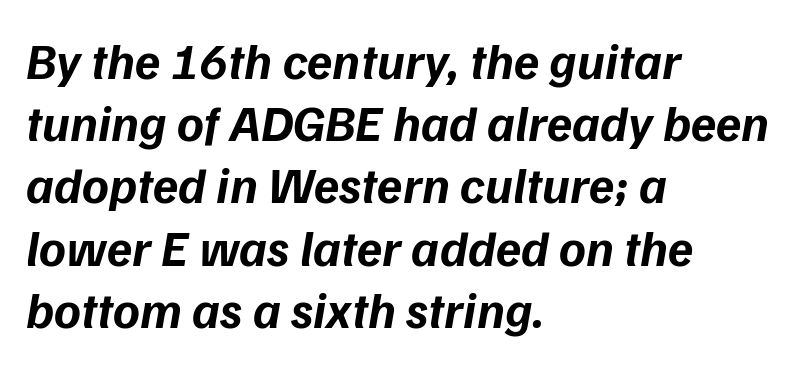
The image shows 51 px bold type, italic (leaning right); set left-aligned, line spacing 1.22x, normal letter spacing, not underlined; low stroke contrast and a medium x-height.
